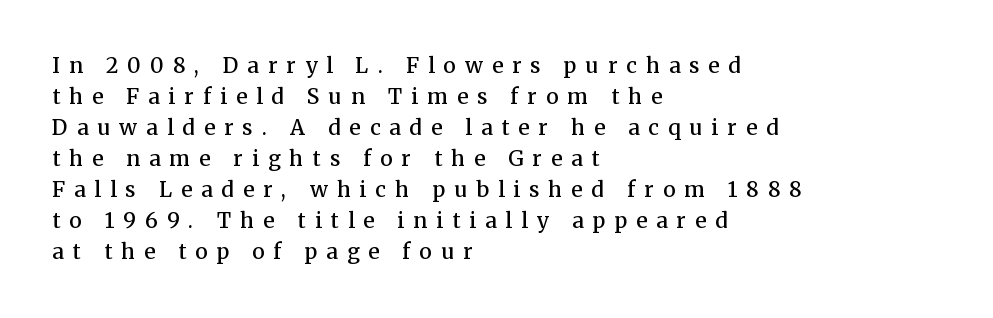
{"italic": "no", "bold": "semi", "underline": "no", "align": "left", "line_spacing": "normal", "line_spacing_ratio": 1.48, "letter_spacing": "wide", "letter_spacing_em": 0.43, "glyph_px": 21}
